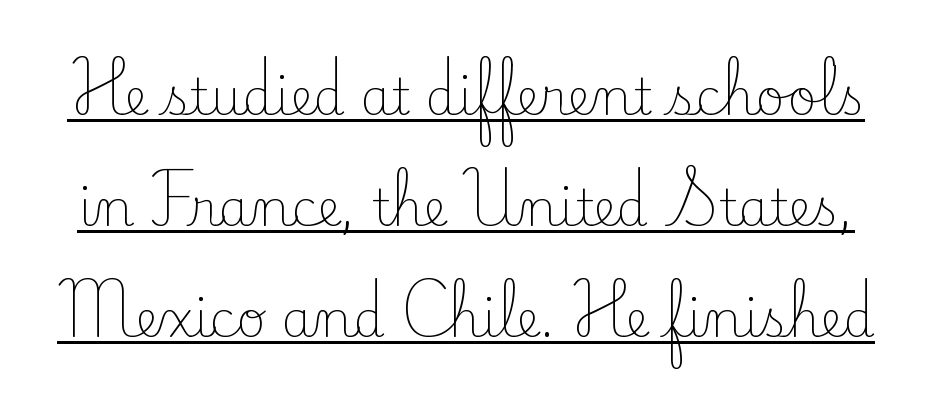
Compared with typical paragraphs, the rows here are farther apart. Notice how a bar underscores the lettering throughout. Each letter keeps its own natural width here, so spacing adapts to shape. This rendering employs a face with finishing strokes, i.e., a serif. Upright lettering throughout. This sample uses plain, unmodified letter spacing.
